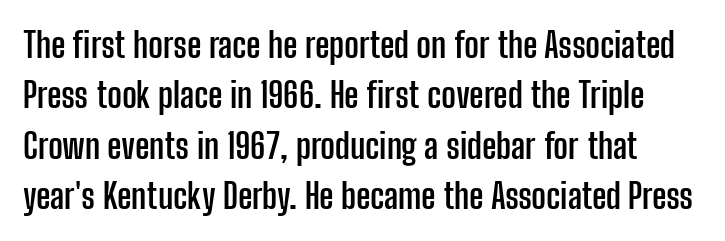
{"serif": "no", "italic": "no", "bold": "yes", "weight": "semibold", "width": "condensed", "stroke_contrast": "low", "x_height": "medium", "monospaced": "no", "underline": "no", "line_spacing": "normal", "line_spacing_ratio": 1.44, "letter_spacing": "normal", "letter_spacing_em": 0.0, "glyph_px": 35}
